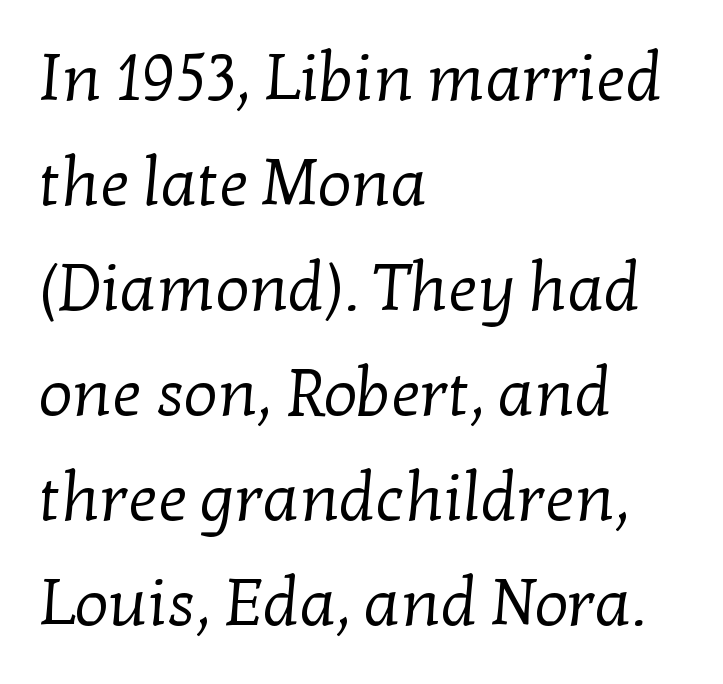
{"serif": "yes", "bold": "no", "weight": "regular", "width": "normal", "stroke_contrast": "low", "x_height": "medium", "monospaced": "no", "underline": "no", "align": "left", "line_spacing": "normal", "line_spacing_ratio": 1.59, "letter_spacing": "normal", "letter_spacing_em": 0.0, "glyph_px": 66}
